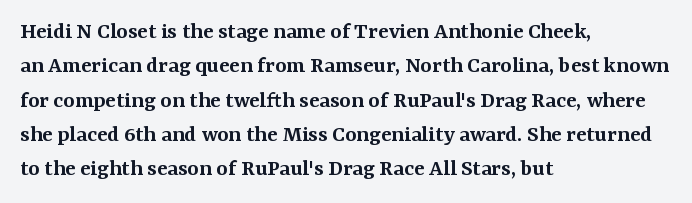
The image shows 24 px text type, upright; set left-aligned, normal line spacing (1.43x), normal letter spacing, not underlined.
